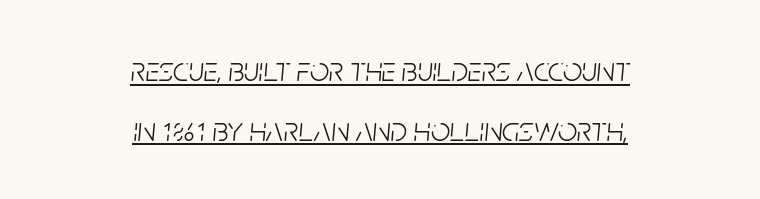
The glyphs look as if they've been sheared to an angle. The face used here is proportionally spaced, like ordinary book or web type. The typesetter has applied underlining to the passage shown. Compared with a typical body face, this is equally light or lighter still. The letterforms sit shoulder to shoulder at normal distance. The rag falls on both sides of this text block equally.
